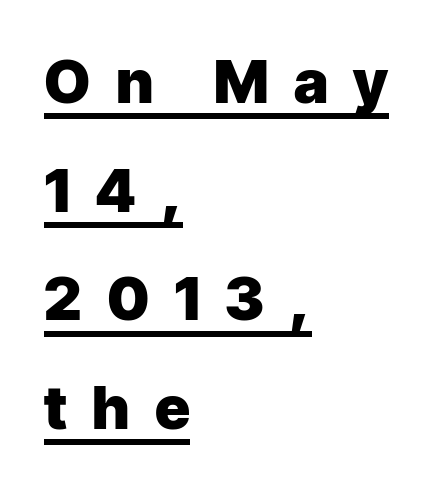
The image shows 60 px heavy sans-serif type, upright; set left-aligned, line spacing 1.81x, unusually wide letter spacing (+0.42 em), underlined; low stroke contrast and a medium x-height.
